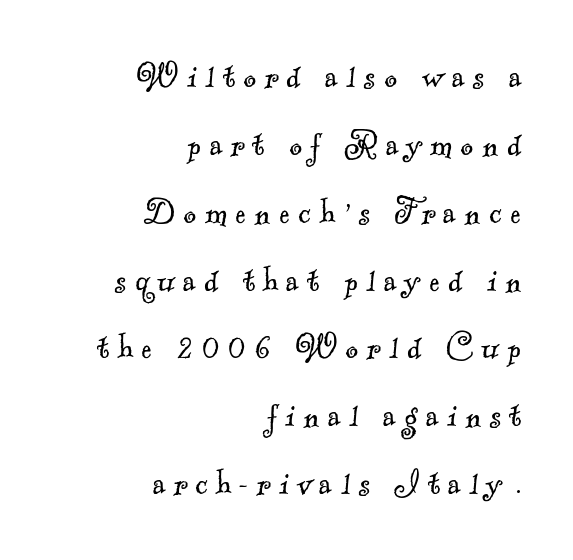
{"serif": "yes", "bold": "no", "weight": "light", "width": "normal", "x_height": "small", "monospaced": "no", "underline": "no", "align": "right", "line_spacing_ratio": 1.74, "letter_spacing": "wide", "letter_spacing_em": 0.22, "glyph_px": 39}
